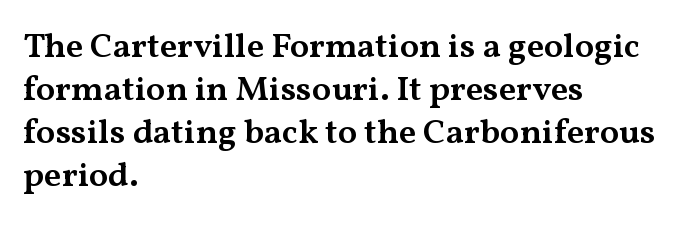
The image shows 35 px semibold, wide serif type, upright; set left-aligned, line spacing 1.23x, normal letter spacing, not underlined; medium stroke contrast and a medium x-height.
